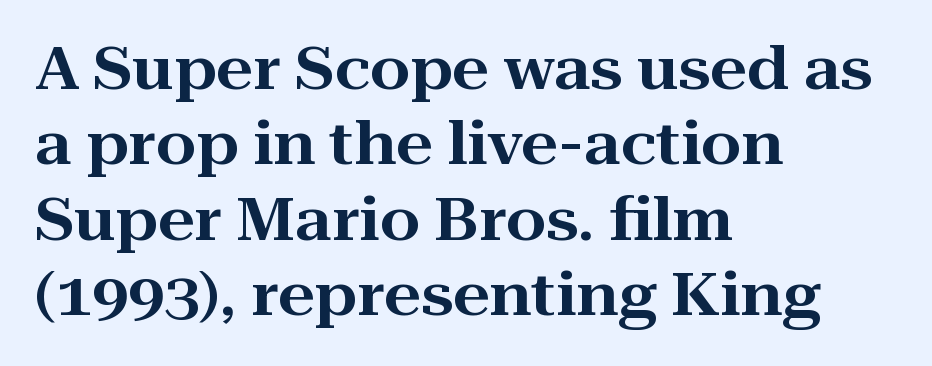
The image shows 58 px wide serif type, upright; set left-aligned, normal line spacing (1.3x), normal letter spacing, not underlined; high stroke contrast and a medium x-height.
